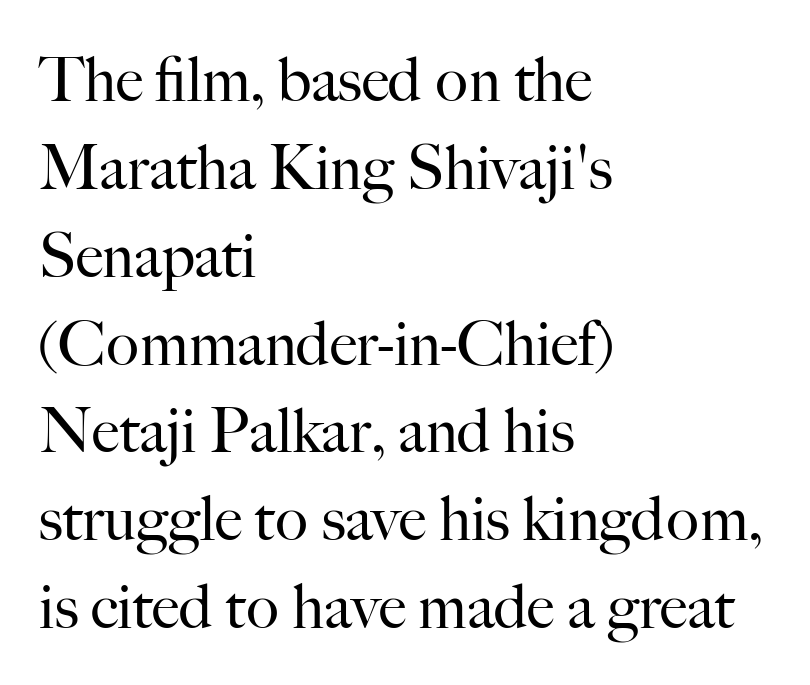
The image shows 61 px regular-weight serif type, upright; set left-aligned, normal line spacing (1.44x), normal letter spacing, not underlined; high stroke contrast and a small x-height.
